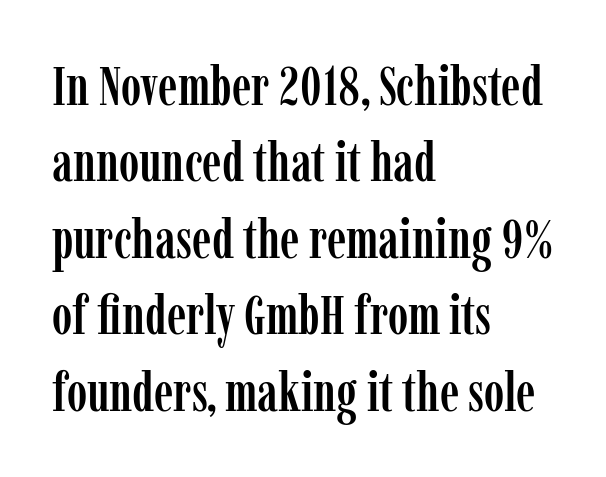
The image shows 55 px condensed serif type, upright; set left-aligned, normal line spacing (1.39x), normal letter spacing, not underlined; low stroke contrast and a medium x-height.
